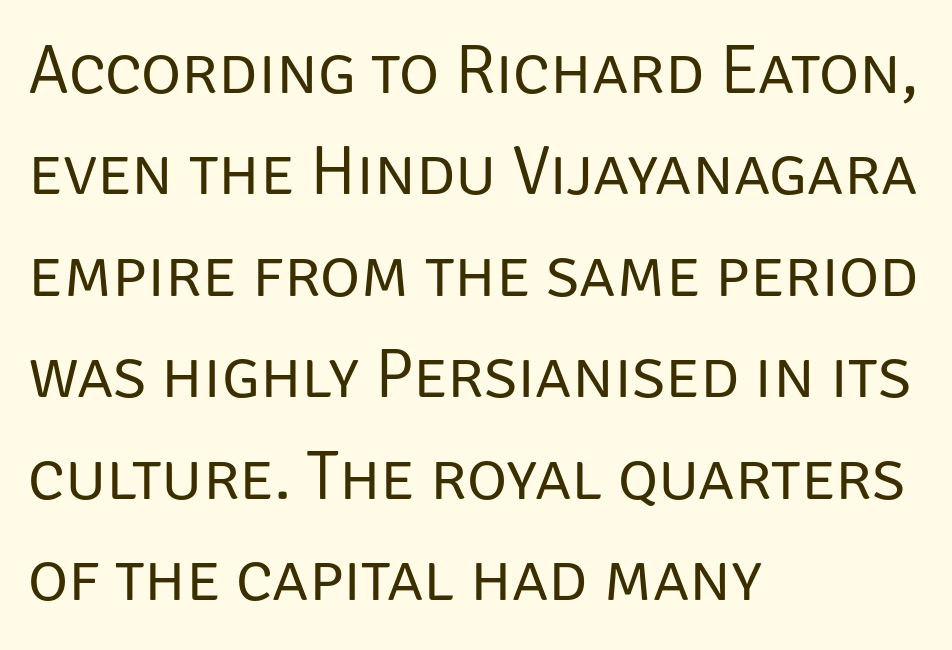
Compared with a typical body face, this is equally light or lighter still. Tracking value appears to be zero — textbook default spacing. Looks like regular typesetting: each glyph gets only the width it needs. The letters stand straight up with perfectly vertical stems.
